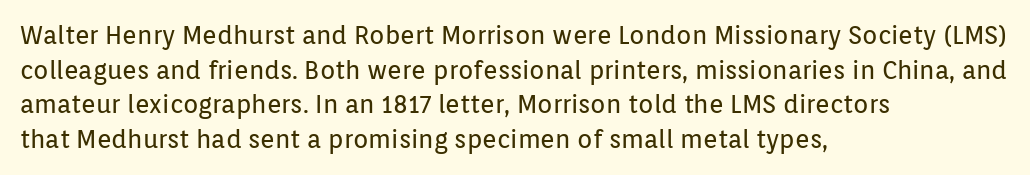
The image shows 25 px text type, upright; set left-aligned, normal line spacing (1.39x), normal letter spacing, not underlined.
